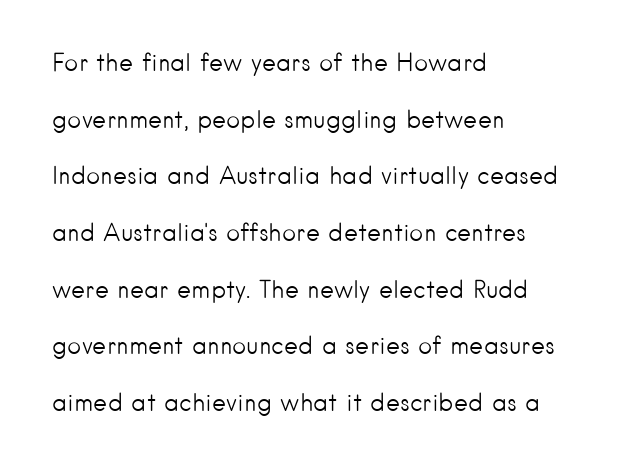
A roman cut, with each character standing at attention. Plain, unruled lines of type. The space between consecutive lines is lavish. The gaps between neighbouring characters are ordinary and unremarkable. The paragraph has a hard left edge and a soft right edge. On a weight scale, this lands at 450 or below.
